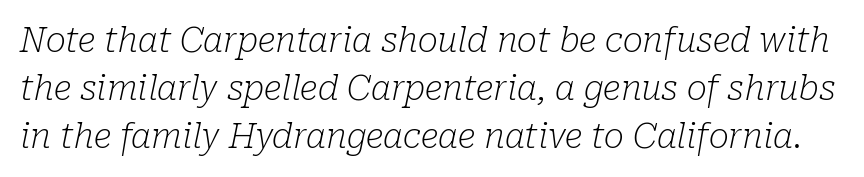
{"serif": "yes", "italic": "yes", "lean": "right", "slant_degrees": 10, "bold": "no", "weight": "light", "width": "normal", "stroke_contrast": "low", "x_height": "medium", "monospaced": "no", "underline": "no", "line_spacing": "normal", "line_spacing_ratio": 1.41, "letter_spacing": "normal", "letter_spacing_em": 0.0, "glyph_px": 34}
